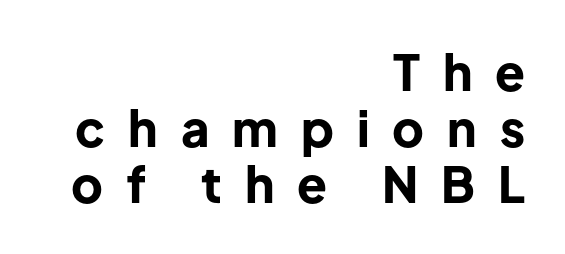
{"serif": "no", "italic": "no", "bold": "yes", "weight": "bold", "width": "normal", "stroke_contrast": "low", "x_height": "medium", "monospaced": "no", "underline": "no", "align": "right", "line_spacing": "tight", "line_spacing_ratio": 1.14, "letter_spacing": "wide", "letter_spacing_em": 0.47, "glyph_px": 49}
